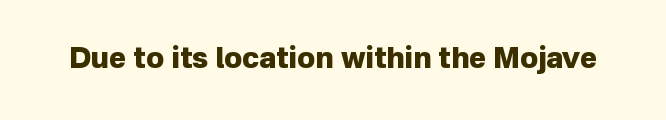
The image shows 29 px heavy sans-serif type, upright; set normal letter spacing, not underlined; low stroke contrast and a medium x-height.
